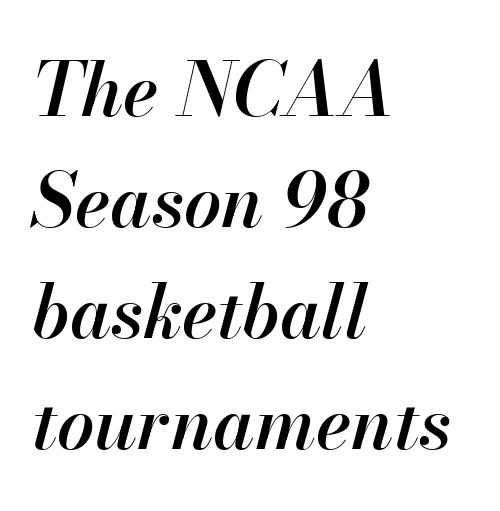
The image shows 74 px semibold type, italic (leaning right); set left-aligned, normal line spacing (1.5x), normal letter spacing, not underlined; high stroke contrast and a small x-height.
